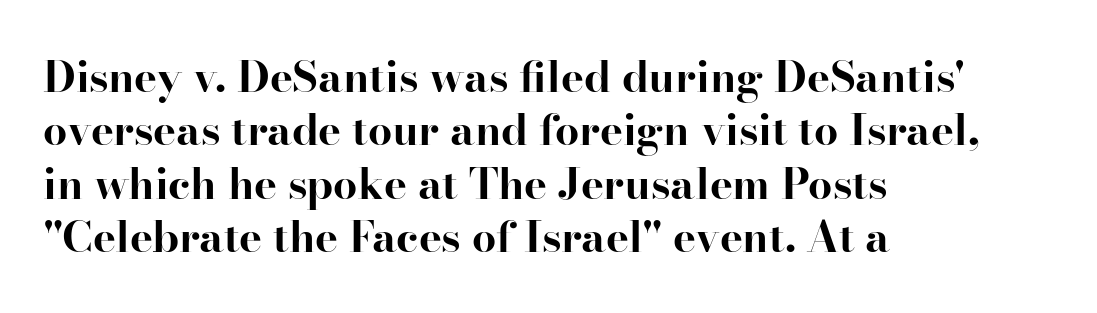
Weight: bold. Font category for this specimen: serif. Tracking value appears to be zero — textbook default spacing. Here the designer chose a conventional face with non-uniform glyph widths.
